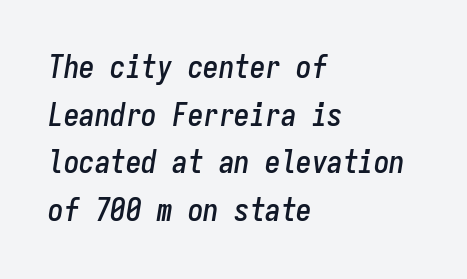
The image shows 31 px condensed type, italic (leaning right), monospaced; set left-aligned, normal line spacing (1.54x), normal letter spacing, not underlined; low stroke contrast and a medium x-height.
